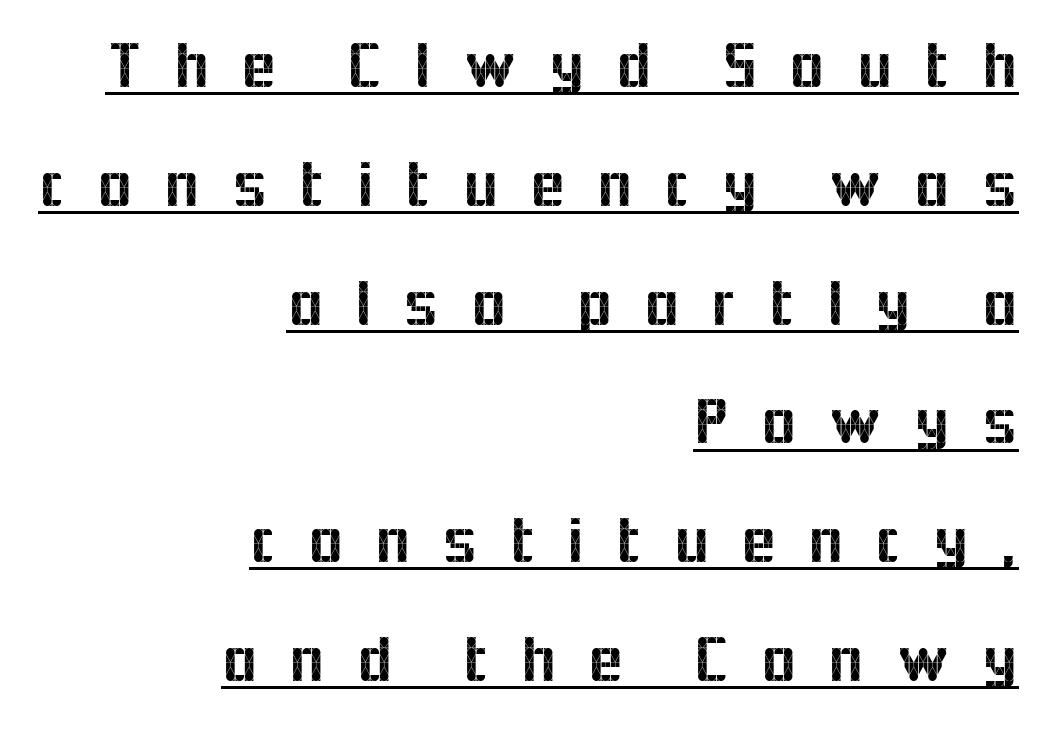
Every stem runs plumb, perpendicular to the baseline. This sample has the flowing, uneven cadence of proportional lettering. Examine the stroke ends and you'll find no serifs. Look at the tracking — it's clearly loosened, letters drifting apart. Each line ends at the same right margin while the left side varies. The lettering is marked with a stroke running underneath it.
